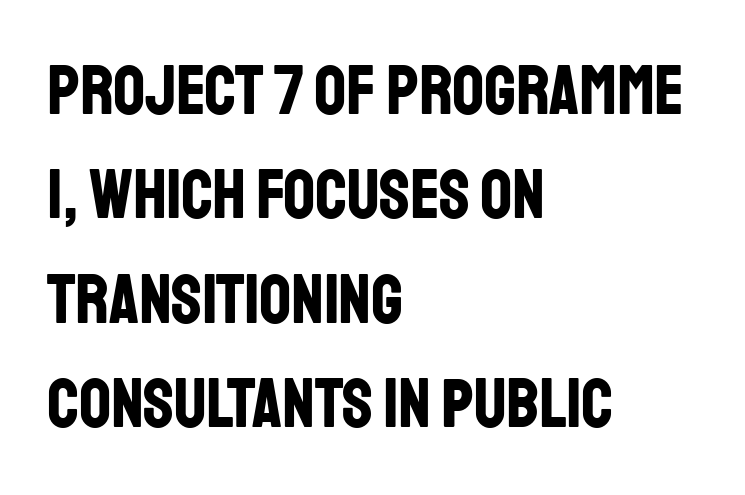
The image shows 70 px bold, condensed sans-serif type, upright; set left-aligned, normal line spacing (1.49x), normal letter spacing, not underlined; low stroke contrast and a large x-height.
